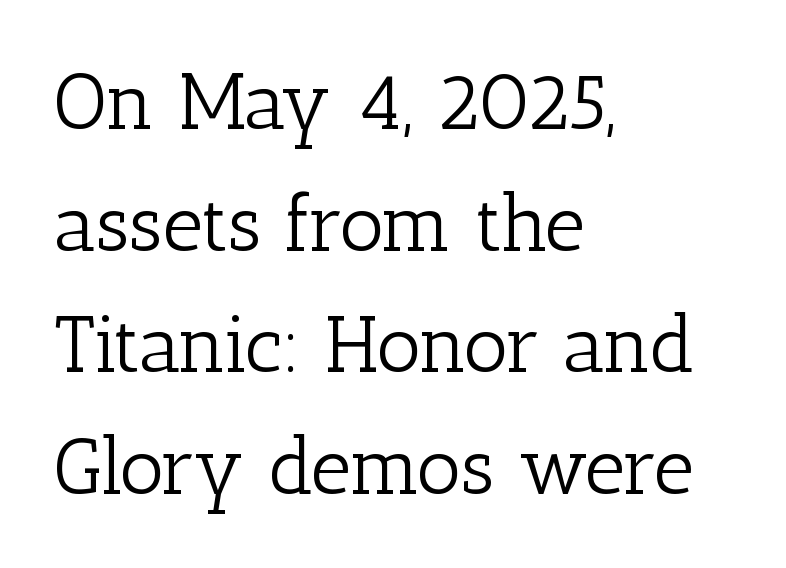
Q: Is the text bold? A: No.
Q: Is the text italic (slanted)? A: No, it is upright.
Q: Is the typeface a serif or a sans-serif typeface? A: Serif.
Q: Is the text underlined? A: No.
Q: How is the paragraph aligned? A: Left-aligned.
Q: Is the spacing between letters normal or unusually wide? A: Normal.
Q: Is the spacing between lines tight, normal or loose? A: Normal.
Q: Width (condensed, normal, or wide)? A: Normal.
Q: Stroke contrast? A: Low.
Q: x-height? A: Medium.
Q: Monospaced? A: No.
